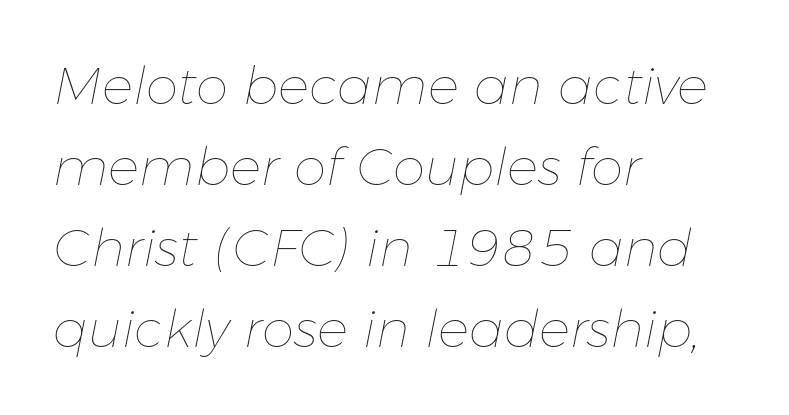
Q: Is the text bold? A: No.
Q: Is the text italic (slanted)? A: Yes, it leans right by about 11 degrees.
Q: Is the text underlined? A: No.
Q: How is the paragraph aligned? A: Left-aligned.
Q: Is the spacing between letters normal or unusually wide? A: Normal.
Q: Is the spacing between lines tight, normal or loose? A: Normal.
Q: Width (condensed, normal, or wide)? A: Normal.
Q: Stroke contrast? A: Low.
Q: x-height? A: Medium.
Q: Monospaced? A: No.
